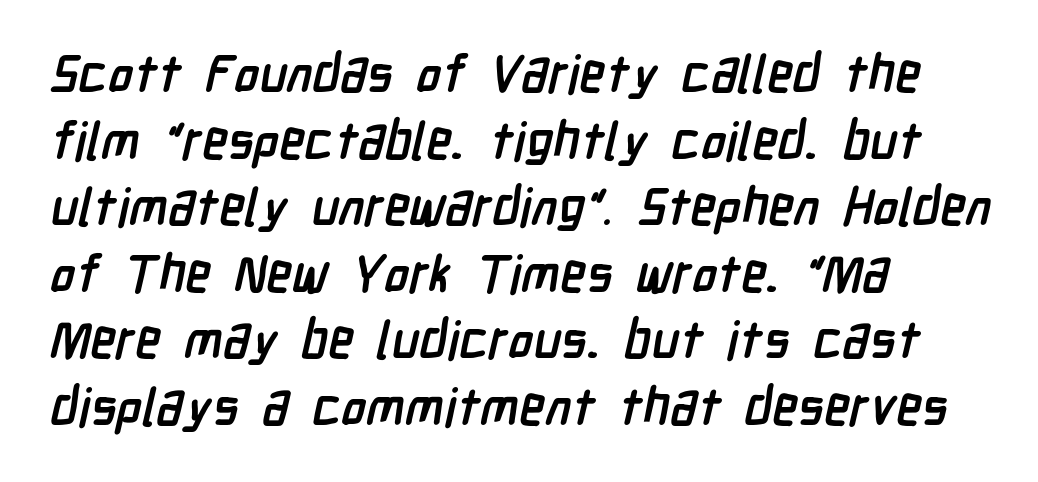
No word sits above an underline. This sample has the flowing, uneven cadence of proportional lettering. Default kerning and tracking; the words read as compact shapes. The glyphs in this specimen are sans serif.
